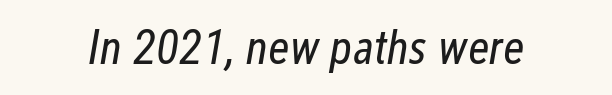
{"italic": "yes", "lean": "right", "slant_degrees": 12, "bold": "no", "weight": "regular", "width": "condensed", "stroke_contrast": "low", "x_height": "medium", "monospaced": "no", "underline": "no", "letter_spacing": "normal", "letter_spacing_em": 0.0, "glyph_px": 48}
